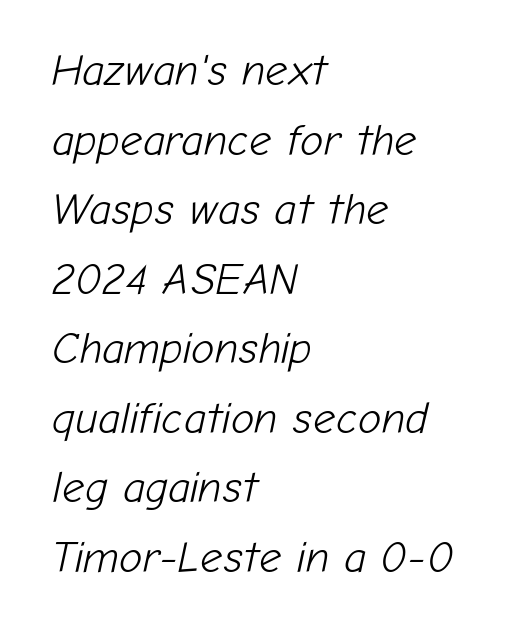
Q: Is the text bold? A: No.
Q: Is the text italic (slanted)? A: Yes, it leans right by about 12 degrees.
Q: Is the text underlined? A: No.
Q: How is the paragraph aligned? A: Left-aligned.
Q: Is the spacing between letters normal or unusually wide? A: Normal.
Q: Is the spacing between lines tight, normal or loose? A: Normal.
Q: Width (condensed, normal, or wide)? A: Normal.
Q: Stroke contrast? A: Low.
Q: x-height? A: Medium.
Q: Monospaced? A: No.
